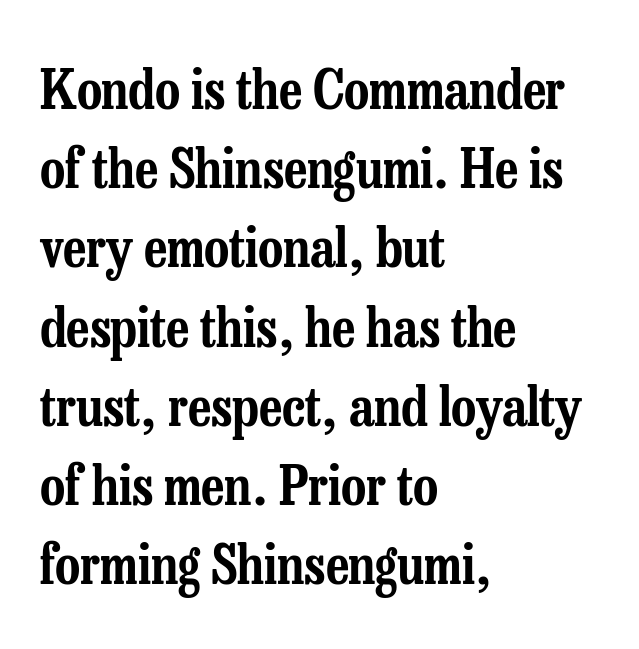
Q: Is the text italic (slanted)? A: No, it is upright.
Q: Is the typeface a serif or a sans-serif typeface? A: Serif.
Q: Is the text underlined? A: No.
Q: How is the paragraph aligned? A: Left-aligned.
Q: Is the spacing between letters normal or unusually wide? A: Normal.
Q: Is the spacing between lines tight, normal or loose? A: Normal.
Q: Width (condensed, normal, or wide)? A: Condensed.
Q: Stroke contrast? A: Low.
Q: x-height? A: Medium.
Q: Monospaced? A: No.
